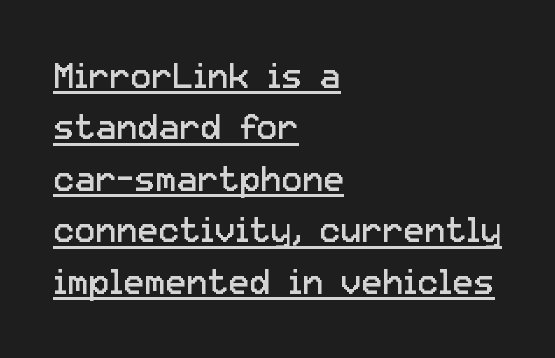
Reading down the column, the eye jumps a familiar distance to each next line. Is this a fixed-width face? No — the glyphs have proportional, varying widths. Has an underline been added? It has. The letters carry no serifs — their stems end cleanly without finishing strokes.
